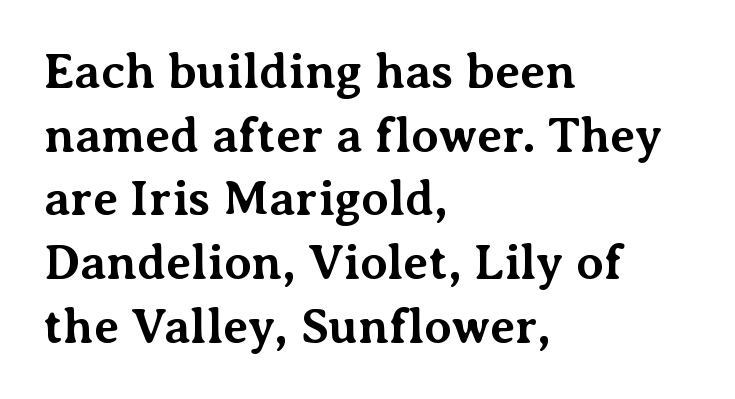
Q: Is the text bold? A: Yes.
Q: Is the text italic (slanted)? A: No, it is upright.
Q: Is the typeface a serif or a sans-serif typeface? A: Serif.
Q: Is the text underlined? A: No.
Q: How is the paragraph aligned? A: Left-aligned.
Q: Is the spacing between letters normal or unusually wide? A: Normal.
Q: Is the spacing between lines tight, normal or loose? A: Normal.
Q: Width (condensed, normal, or wide)? A: Normal.
Q: Stroke contrast? A: Medium.
Q: x-height? A: Medium.
Q: Monospaced? A: No.
